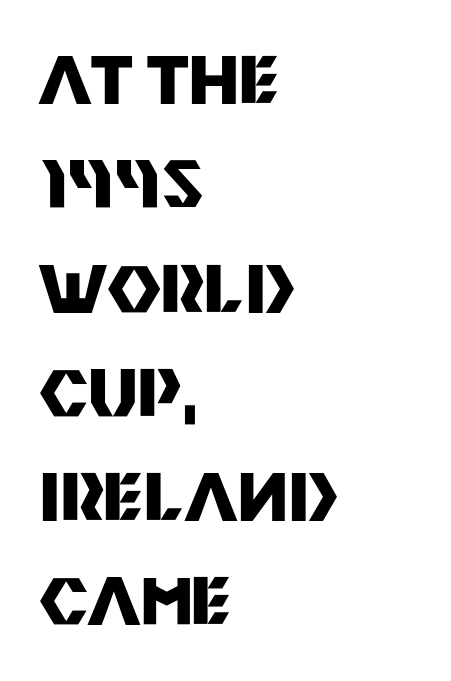
The letters stand upright; this is a roman face. Which margin do the lines hug? The left one — the right edge is uneven. Each letter keeps its own natural width here, so spacing adapts to shape. In terms of letterform style, serifs are entirely absent. A dark, heavy texture on the line: the type is bold. Descenders are the only things crossing below the line.
